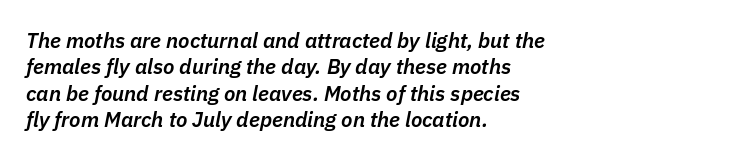
Q: Is the text bold? A: Semi-bold.
Q: Is the text italic (slanted)? A: Yes, it leans right by about 11 degrees.
Q: Is the text underlined? A: No.
Q: How is the paragraph aligned? A: Left-aligned.
Q: Is the spacing between letters normal or unusually wide? A: Normal.
Q: Is the spacing between lines tight, normal or loose? A: Normal.
